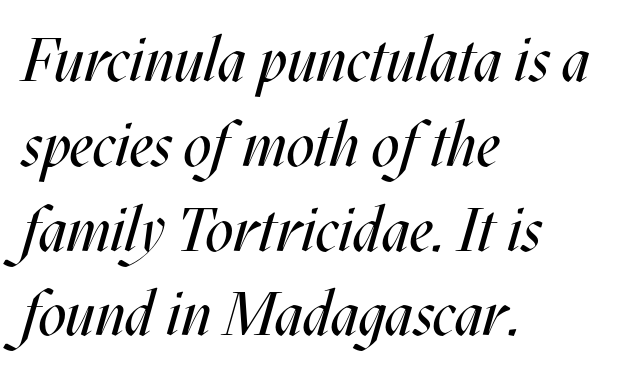
{"italic": "yes", "lean": "right", "slant_degrees": 17, "bold": "no", "weight": "regular", "width": "condensed", "stroke_contrast": "medium", "x_height": "large", "monospaced": "no", "underline": "no", "align": "left", "line_spacing": "normal", "line_spacing_ratio": 1.39, "letter_spacing": "normal", "letter_spacing_em": 0.0, "glyph_px": 61}
